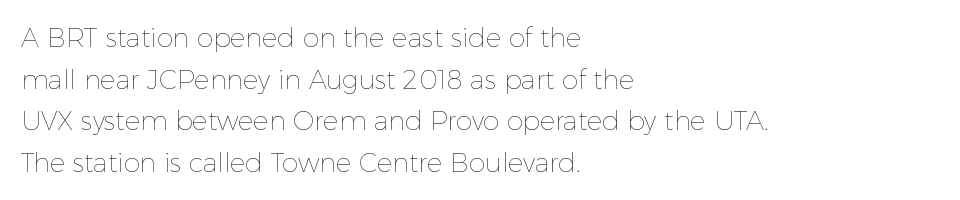
Rule under the text: the space is simply empty. One-word summary of the alignment: left. Stroke thickness stays within the range of a standard reading face or lighter. Rows of type keep a routine distance in the vertical direction. Ascenders rise straight up at ninety degrees. The tracking reads as untouched default to a designer's eye.
